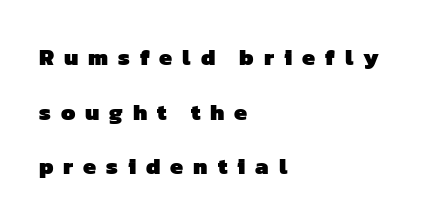
{"bold": "yes", "underline": "no", "align": "left", "line_spacing": "loose", "line_spacing_ratio": 2.37, "letter_spacing": "wide", "letter_spacing_em": 0.43, "glyph_px": 23}
